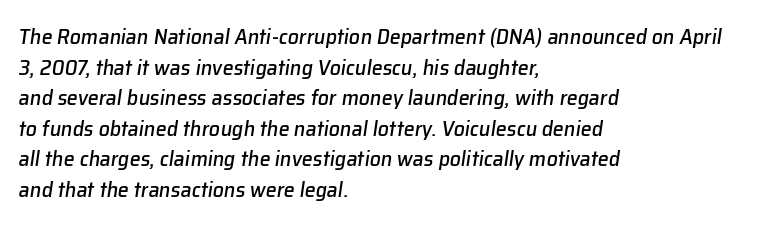
Slant detected: the letters are inclined. Honestly, there is no underline to notice here at all. In terms of letterspacing, this is plain default setting. One glance says typical: line gaps are just what's usual. Teacher's note: observe the even left margin — that is flush-left alignment.
